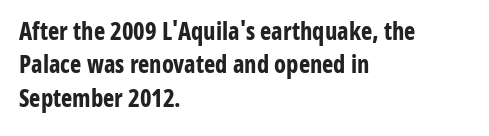
Q: Is the text bold? A: Yes.
Q: Is the text italic (slanted)? A: No, it is upright.
Q: Is the text underlined? A: No.
Q: How is the paragraph aligned? A: Left-aligned.
Q: Is the spacing between letters normal or unusually wide? A: Normal.
Q: Is the spacing between lines tight, normal or loose? A: Normal.
